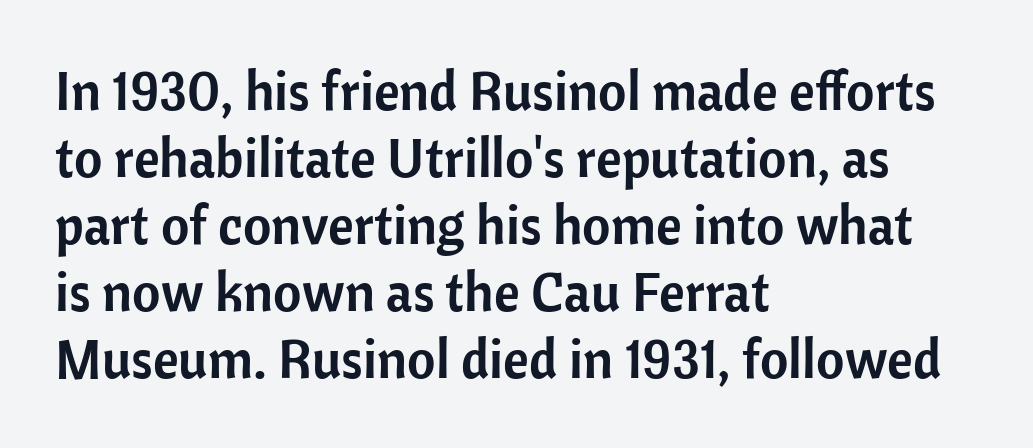
Notice how the stems are strictly vertical — no italics here. Only glyphs here, with clear space below each row. Look at the tracking — it's just the regular setting, nothing added. Spacing verdict: proportional, widths tailored to each character. The letters carry no serifs — their stems end cleanly without finishing strokes. The typesetter chose a ragged-right arrangement here.
